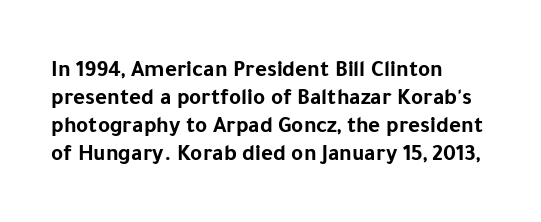
Look at the stroke-to-counter ratio: heavy, a bold. Ordinary non-slanted type is in use. The baseline area is clear. The setting favours the left margin, as ordinary paragraphs usually do. Look at the tracking — it's just the regular setting, nothing added.
